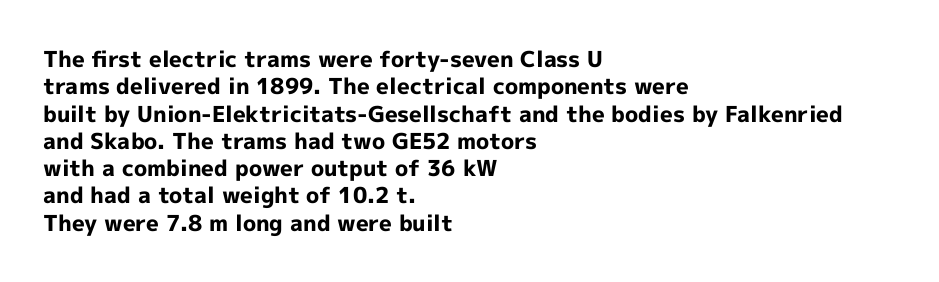
The image shows 22 px bold type, upright; set left-aligned, line spacing 1.24x, normal letter spacing, not underlined.
